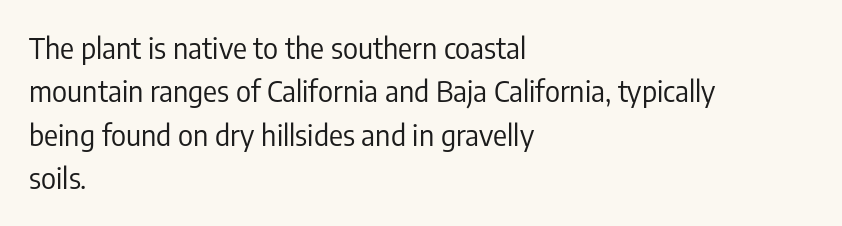
The image shows 29 px regular-weight, condensed sans-serif type, upright; set left-aligned, normal line spacing (1.5x), normal letter spacing, not underlined; low stroke contrast and a medium x-height.
